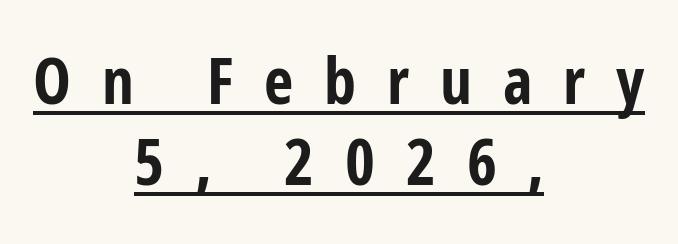
The image shows 64 px bold, condensed sans-serif type, upright; set centered, normal line spacing (1.27x), unusually wide letter spacing (+0.48 em), underlined; low stroke contrast and a medium x-height.
